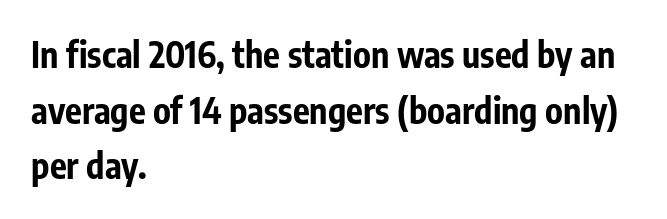
Visually the block forms a straight wall on the left and a jagged coastline on the right. Reading down the column, the eye jumps a familiar distance to each next line. Style check: upright. What kind of face is this? One without serifs — a sans. Observe the ordinary spacing: letters are neighbours, not strangers.
